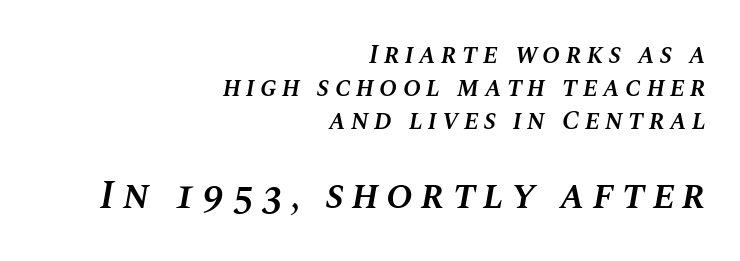
{"italic": "yes", "lean": "right", "slant_degrees": 10, "bold": "semi", "weight": "semibold", "width": "normal", "stroke_contrast": "medium", "x_height": "large", "monospaced": "no", "underline": "no", "align": "right", "line_spacing_ratio": 1.22, "larger_block": "second", "size_ratio": 1.48, "glyph_px": 40}
